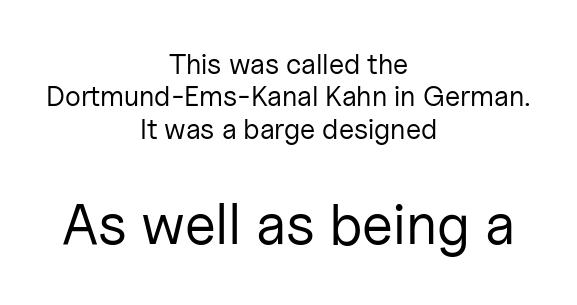
The rendering keeps characters at their native spacing. Letters have the restrained weight of plain body copy at most. The letters carry no serifs — their stems end cleanly without finishing strokes. The face used here is proportionally spaced, like ordinary book or web type. The passage shown is not underscored anywhere. Of the two passages, the one underneath uses the larger point size.
